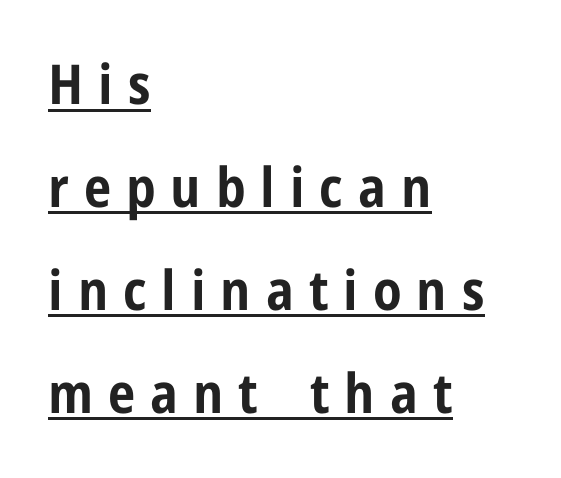
These lines were composed using upright roman letters. If you drew a ruler down the left edge, every line would touch it. Between one letter and the next there's a generous, obvious gap. Does a line run under the words? Yes, clearly. The face used here is proportionally spaced, like ordinary book or web type. The rendering uses a bold face; every stroke is thick and dark.
